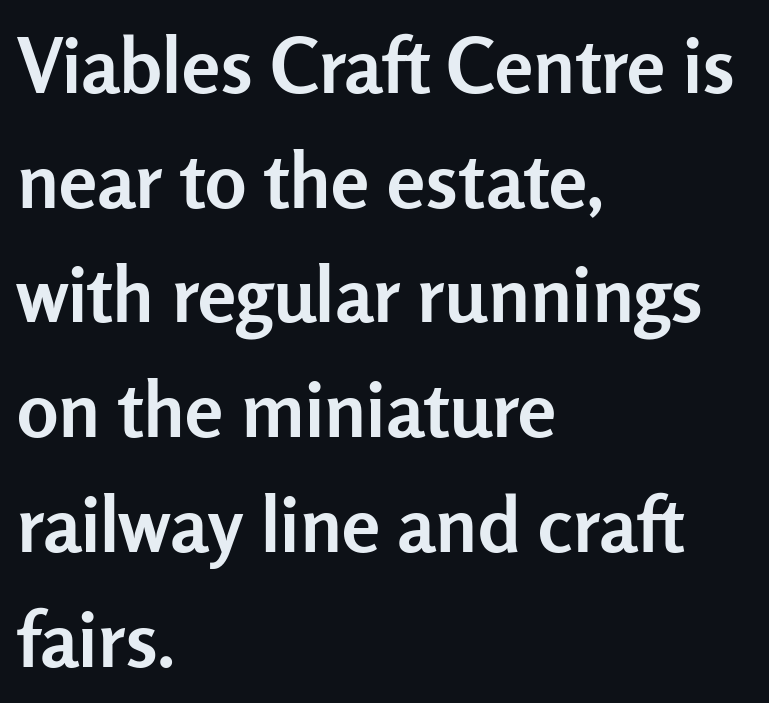
The letters advance in unequal steps, a hallmark of proportional type. Observe the ordinary spacing: letters are neighbours, not strangers. Compared with a centered layout, this one pins lines to the left instead. This is the regular roman posture of the typeface.
